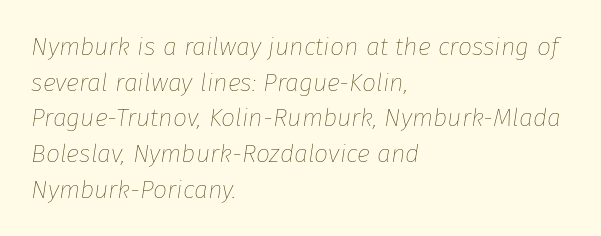
{"italic": "yes", "lean": "right", "slant_degrees": 8, "bold": "no", "underline": "no", "align": "left", "line_spacing": "normal", "line_spacing_ratio": 1.43, "letter_spacing": "normal", "letter_spacing_em": 0.0, "glyph_px": 25}
